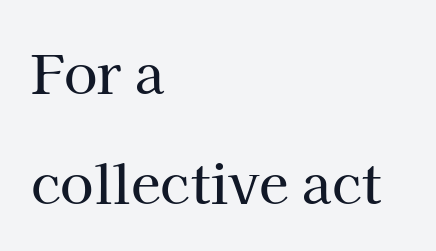
Leading is clearly above the norm, producing a sparse column. The space directly below the letters is spotless. I'd call this a serif setting — the letters wear small feet. Note the varied advance widths — an 'i' is clearly narrower than an 'm'.
